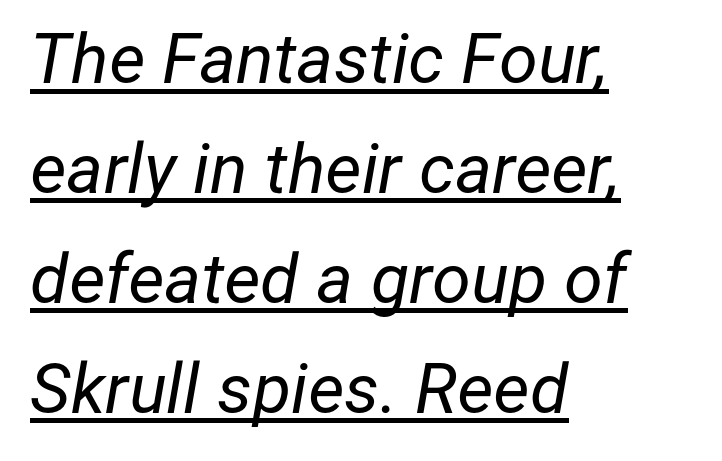
Q: Is the text bold? A: No.
Q: Is the text italic (slanted)? A: Yes, it leans right by about 12 degrees.
Q: Is the text underlined? A: Yes.
Q: How is the paragraph aligned? A: Left-aligned.
Q: Is the spacing between letters normal or unusually wide? A: Normal.
Q: Is the spacing between lines tight, normal or loose? A: Normal.
Q: Width (condensed, normal, or wide)? A: Normal.
Q: Stroke contrast? A: Low.
Q: x-height? A: Medium.
Q: Monospaced? A: No.
